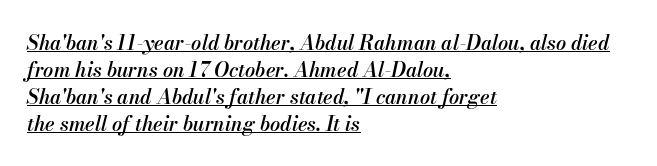
{"italic": "yes", "lean": "right", "slant_degrees": 13, "bold": "semi", "underline": "yes", "align": "left", "line_spacing": "normal", "line_spacing_ratio": 1.35, "letter_spacing": "normal", "letter_spacing_em": 0.0, "glyph_px": 20}
